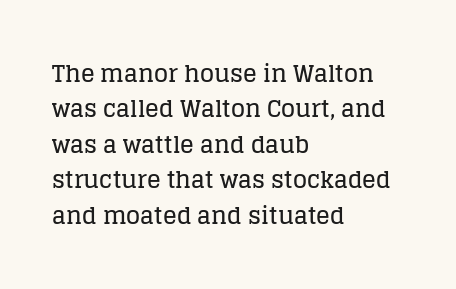
Nope, not italic — everything's standing straight. Words appear dense and cohesive because spacing is normal. The baseline area is clear. These lines sit exactly where default settings would place them. The compositor pushed each line to the left boundary.
